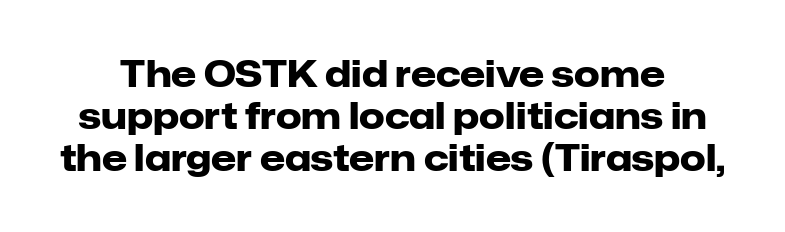
The image shows 36 px heavy sans-serif type, upright; set line spacing 1.16x, normal letter spacing, not underlined; low stroke contrast and a medium x-height.
